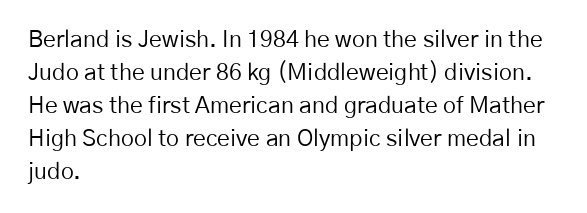
The image shows 23 px text type, upright; set left-aligned, normal line spacing (1.44x), normal letter spacing, not underlined.
